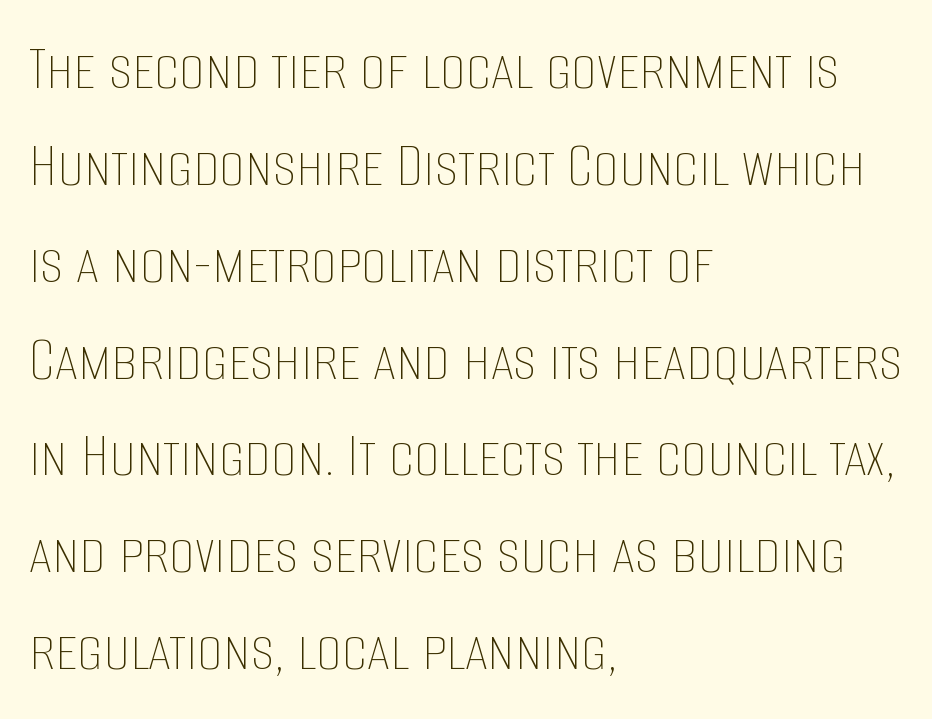
The image shows 65 px thin, condensed type, upright; set left-aligned, normal line spacing (1.49x), normal letter spacing, not underlined; low stroke contrast and a large x-height.
